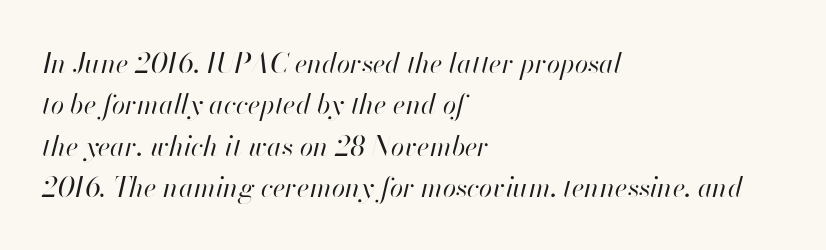
Q: Is the text bold? A: No.
Q: Is the text italic (slanted)? A: Yes, it leans right by about 13 degrees.
Q: Is the text underlined? A: No.
Q: How is the paragraph aligned? A: Left-aligned.
Q: Is the spacing between letters normal or unusually wide? A: Normal.
Q: Is the spacing between lines tight, normal or loose? A: Normal.
